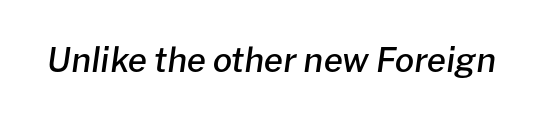
Q: Is the text bold? A: Semi-bold.
Q: Is the text italic (slanted)? A: Yes, it leans right by about 8 degrees.
Q: Is the text underlined? A: No.
Q: Is the spacing between letters normal or unusually wide? A: Normal.
Q: Width (condensed, normal, or wide)? A: Normal.
Q: Stroke contrast? A: Low.
Q: x-height? A: Medium.
Q: Monospaced? A: No.
